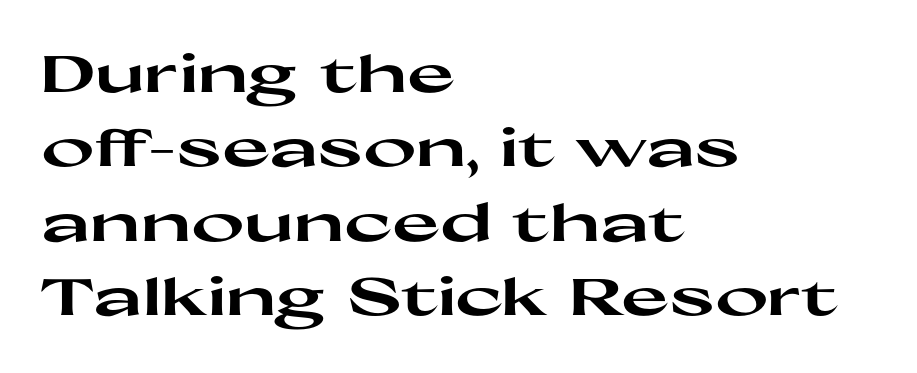
{"serif": "no", "italic": "no", "bold": "yes", "weight": "heavy", "width": "wide", "stroke_contrast": "high", "x_height": "medium", "monospaced": "no", "underline": "no", "align": "left", "line_spacing": "normal", "line_spacing_ratio": 1.46, "letter_spacing": "normal", "letter_spacing_em": 0.0, "glyph_px": 51}
